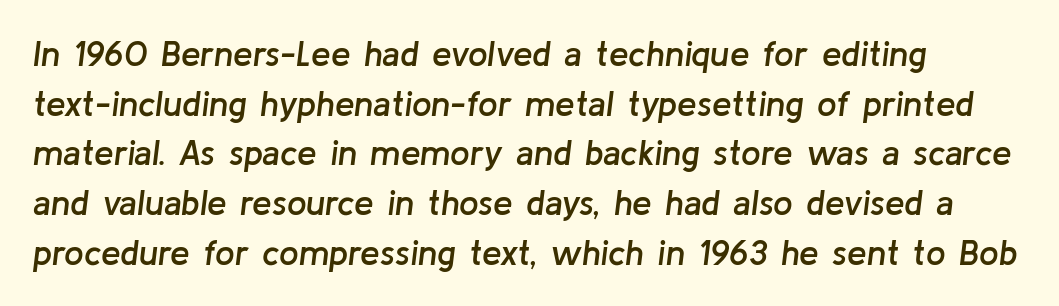
The passage shown is not underscored anywhere. Is the type slanted? Yes — the strokes lean at a clear angle. Here the designer chose a conventional face with non-uniform glyph widths. Summary of weight: moderately heavy, a semibold. The type is set solid horizontally, with unmodified tracking. Rows of type keep a routine distance in the vertical direction.
